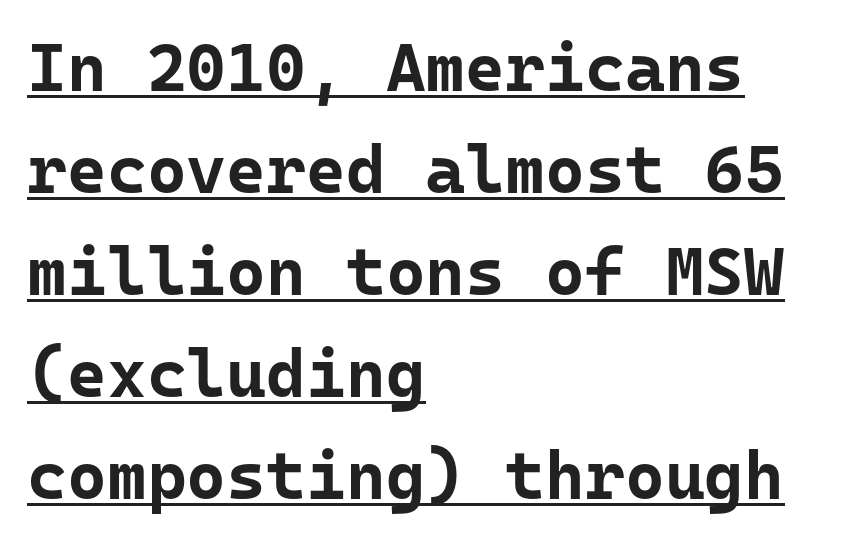
The image shows 68 px bold sans-serif type, upright, monospaced; set left-aligned, normal line spacing (1.5x), normal letter spacing, underlined; low stroke contrast and a medium x-height.
